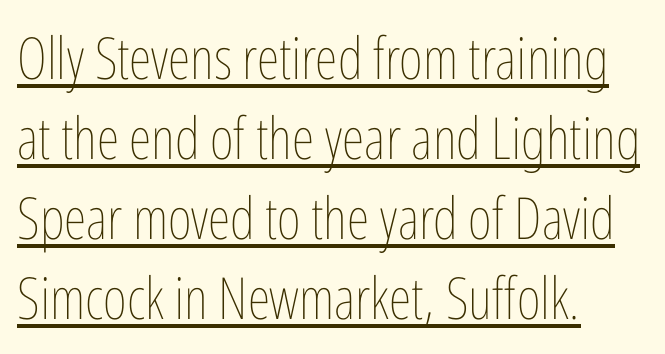
The image shows 58 px thin, condensed type, upright; set left-aligned, normal line spacing (1.38x), normal letter spacing, underlined; low stroke contrast and a medium x-height.
